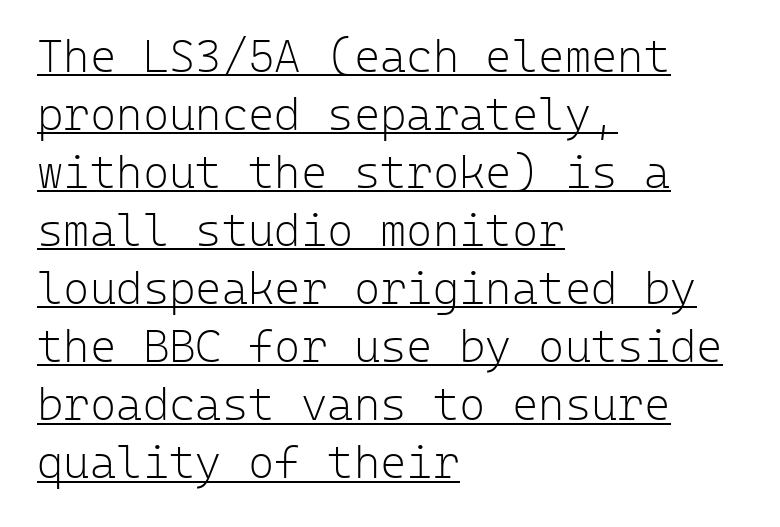
Q: Is the text bold? A: No.
Q: Is the text italic (slanted)? A: No, it is upright.
Q: Is the typeface a serif or a sans-serif typeface? A: Sans-serif.
Q: Is the text underlined? A: Yes.
Q: How is the paragraph aligned? A: Left-aligned.
Q: Is the spacing between letters normal or unusually wide? A: Normal.
Q: Is the spacing between lines tight, normal or loose? A: Normal.
Q: Width (condensed, normal, or wide)? A: Normal.
Q: Stroke contrast? A: Low.
Q: x-height? A: Medium.
Q: Monospaced? A: Yes.
